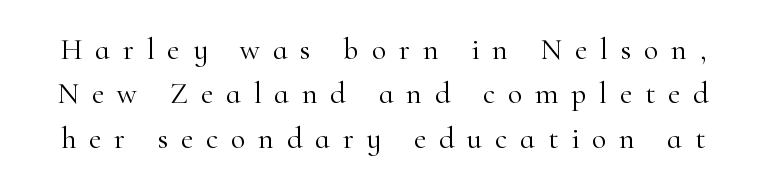
Q: Is the text bold? A: No.
Q: Is the text italic (slanted)? A: No, it is upright.
Q: Is the typeface a serif or a sans-serif typeface? A: Serif.
Q: Is the text underlined? A: No.
Q: Is the spacing between letters normal or unusually wide? A: Unusually wide.
Q: Is the spacing between lines tight, normal or loose? A: Normal.
Q: Width (condensed, normal, or wide)? A: Normal.
Q: Stroke contrast? A: High.
Q: x-height? A: Small.
Q: Monospaced? A: No.
